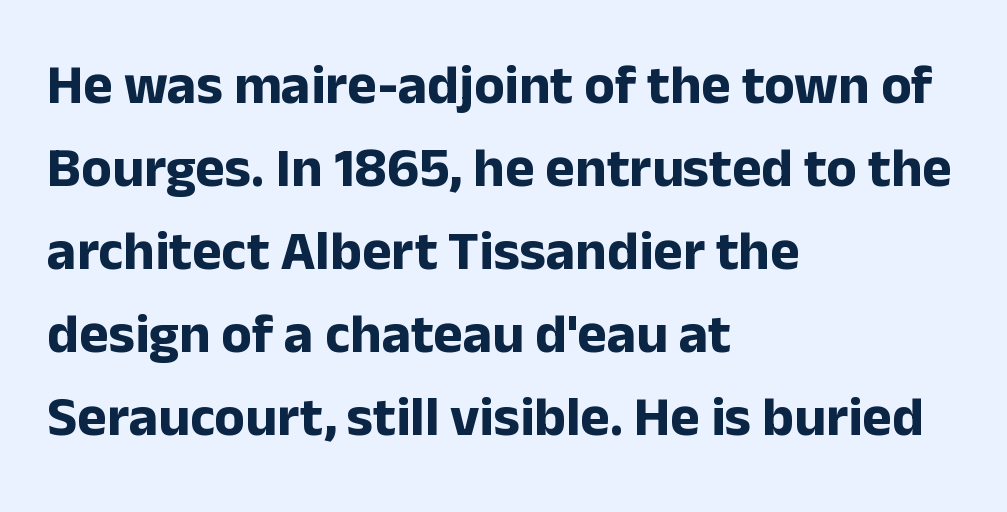
Q: Is the text bold? A: Yes.
Q: Is the text italic (slanted)? A: No, it is upright.
Q: Is the typeface a serif or a sans-serif typeface? A: Sans-serif.
Q: Is the text underlined? A: No.
Q: How is the paragraph aligned? A: Left-aligned.
Q: Is the spacing between letters normal or unusually wide? A: Normal.
Q: Is the spacing between lines tight, normal or loose? A: Normal.
Q: Width (condensed, normal, or wide)? A: Normal.
Q: Stroke contrast? A: Low.
Q: x-height? A: Medium.
Q: Monospaced? A: No.
